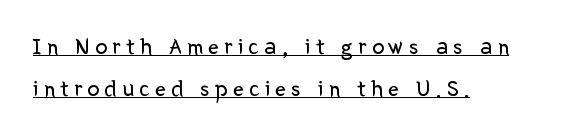
The image shows 24 px text type, upright; set left-aligned, line spacing 1.73x, unusually wide letter spacing (+0.22 em), underlined.
